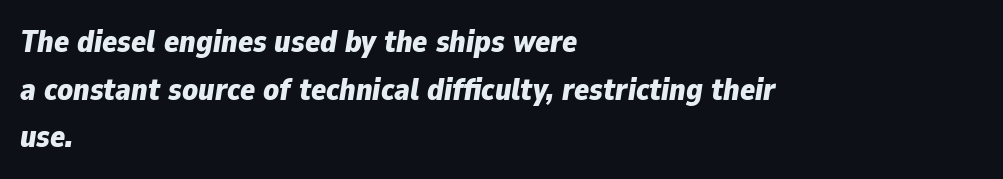
Q: Is the text bold? A: Yes.
Q: Is the text italic (slanted)? A: Yes, it leans right by about 9 degrees.
Q: Is the text underlined? A: No.
Q: How is the paragraph aligned? A: Left-aligned.
Q: Is the spacing between letters normal or unusually wide? A: Normal.
Q: Is the spacing between lines tight, normal or loose? A: Normal.
Q: Width (condensed, normal, or wide)? A: Normal.
Q: Stroke contrast? A: Low.
Q: x-height? A: Medium.
Q: Monospaced? A: No.
